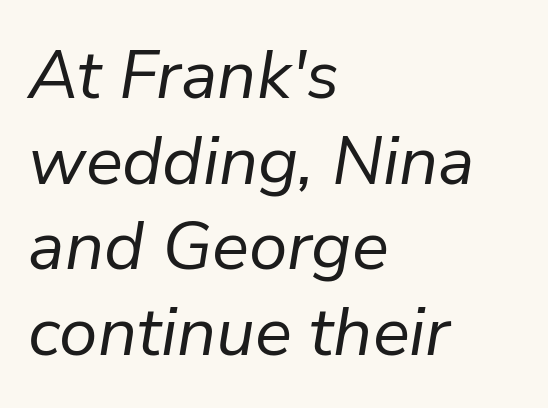
The image shows 69 px regular-weight type, italic (leaning right); set left-aligned, line spacing 1.24x, normal letter spacing, not underlined; low stroke contrast and a medium x-height.
